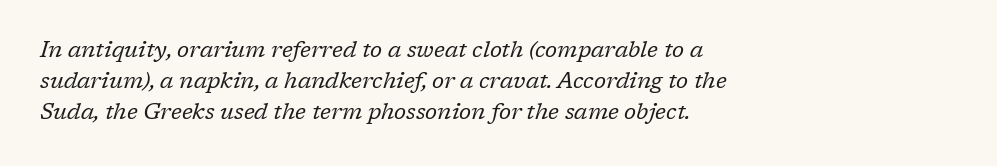
The image shows 22 px text type, italic (leaning right); set left-aligned, normal line spacing (1.41x), normal letter spacing, not underlined.
